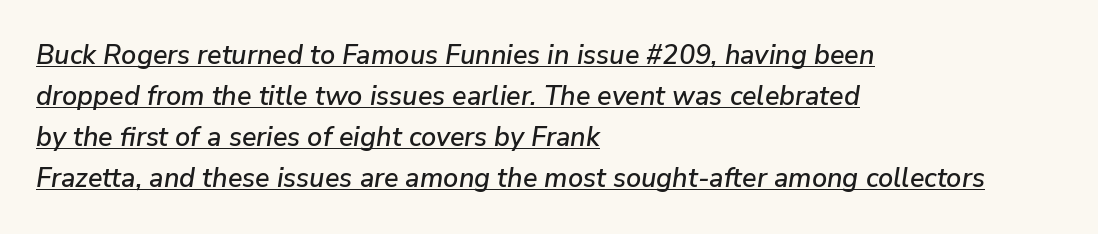
{"italic": "yes", "lean": "right", "slant_degrees": 9, "underline": "yes", "align": "left", "line_spacing": "normal", "line_spacing_ratio": 1.52, "letter_spacing": "normal", "letter_spacing_em": 0.0, "glyph_px": 27}
